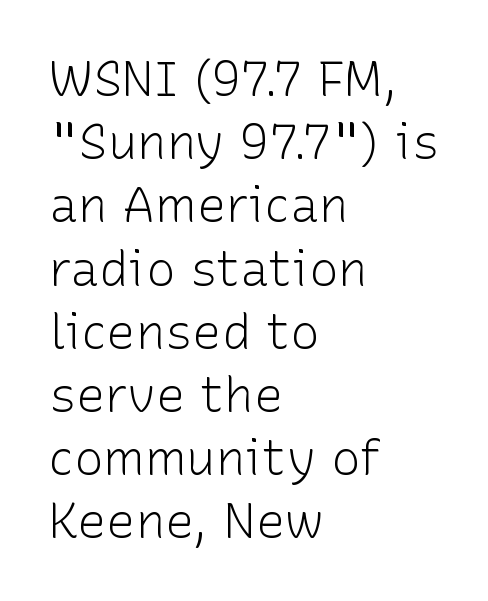
{"serif": "no", "italic": "no", "bold": "no", "weight": "light", "width": "normal", "stroke_contrast": "low", "x_height": "medium", "monospaced": "no", "underline": "no", "align": "left", "line_spacing": "normal", "line_spacing_ratio": 1.29, "letter_spacing": "normal", "letter_spacing_em": 0.0, "glyph_px": 49}
